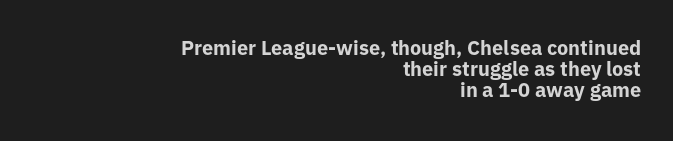
Q: Is the text bold? A: Yes.
Q: Is the text italic (slanted)? A: No, it is upright.
Q: Is the text underlined? A: No.
Q: How is the paragraph aligned? A: Right-aligned.
Q: Is the spacing between letters normal or unusually wide? A: Normal.
Q: Is the spacing between lines tight, normal or loose? A: Tight.
